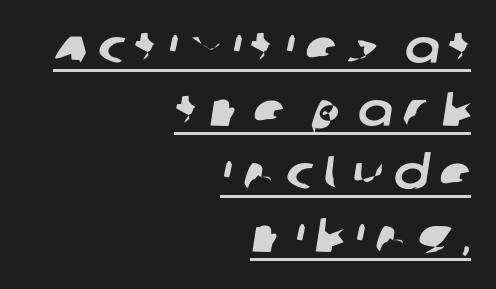
{"serif": "no", "width": "normal", "stroke_contrast": "low", "x_height": "large", "monospaced": "no", "underline": "yes", "align": "right", "line_spacing": "normal", "line_spacing_ratio": 1.34, "letter_spacing": "wide", "letter_spacing_em": 0.22, "glyph_px": 47}
